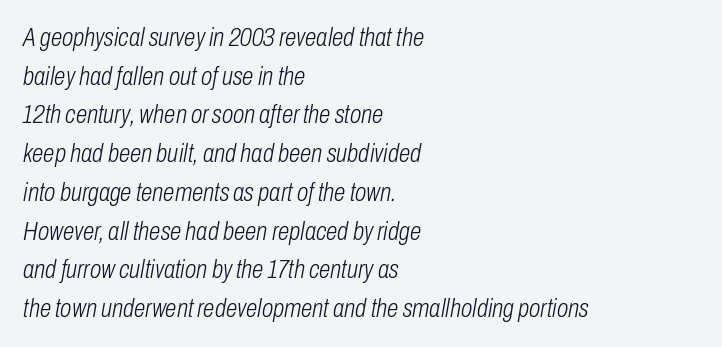
Q: Is the text bold? A: No.
Q: Is the text italic (slanted)? A: Yes, it leans right by about 10 degrees.
Q: Is the text underlined? A: No.
Q: How is the paragraph aligned? A: Left-aligned.
Q: Is the spacing between letters normal or unusually wide? A: Normal.
Q: Is the spacing between lines tight, normal or loose? A: Normal.
